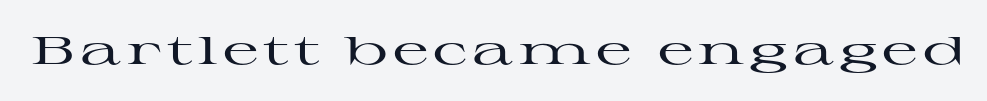
The image shows 39 px wide serif type, upright; set not underlined; high stroke contrast and a medium x-height.
